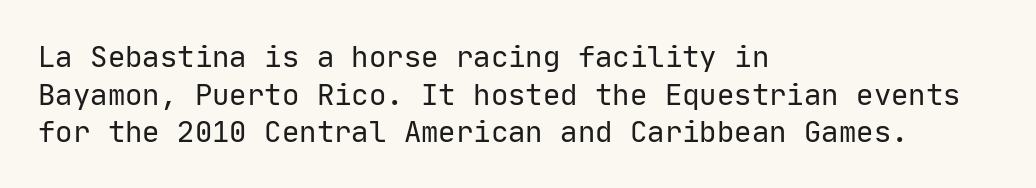
{"serif": "no", "italic": "no", "bold": "no", "weight": "regular", "width": "normal", "stroke_contrast": "low", "x_height": "medium", "monospaced": "yes", "underline": "no", "align": "left", "line_spacing": "normal", "line_spacing_ratio": 1.3, "letter_spacing": "normal", "letter_spacing_em": 0.0, "glyph_px": 29}
